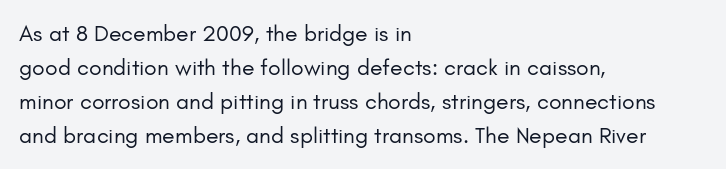
Q: Is the text bold? A: No.
Q: Is the text italic (slanted)? A: No, it is upright.
Q: Is the text underlined? A: No.
Q: How is the paragraph aligned? A: Left-aligned.
Q: Is the spacing between letters normal or unusually wide? A: Normal.
Q: Is the spacing between lines tight, normal or loose? A: Normal.
